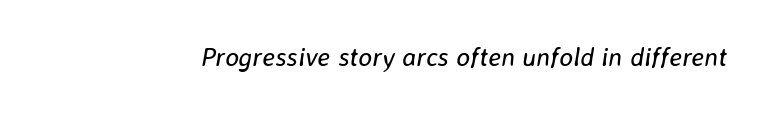
No chunkiness to these letters — they're not bold. Is the type slanted? Yes — the strokes lean at a clear angle. The baseline area is clear. The face used here is rendered with its standard letterfit.
